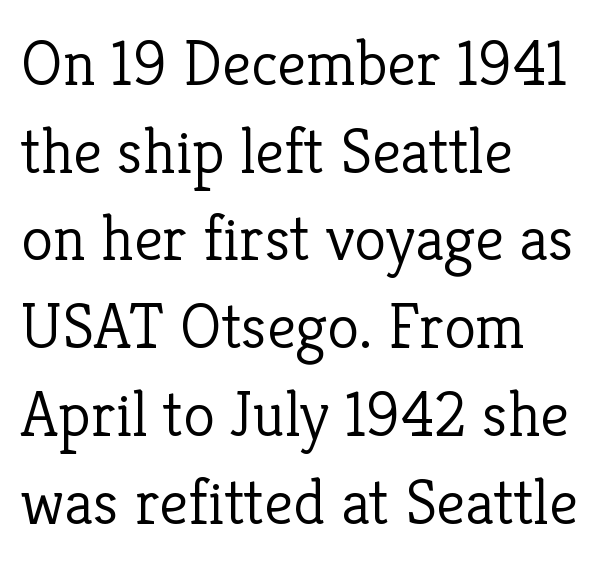
Q: Is the text bold? A: No.
Q: Is the text italic (slanted)? A: No, it is upright.
Q: Is the typeface a serif or a sans-serif typeface? A: Serif.
Q: Is the text underlined? A: No.
Q: How is the paragraph aligned? A: Left-aligned.
Q: Is the spacing between letters normal or unusually wide? A: Normal.
Q: Is the spacing between lines tight, normal or loose? A: Normal.
Q: Width (condensed, normal, or wide)? A: Normal.
Q: Stroke contrast? A: Low.
Q: x-height? A: Medium.
Q: Monospaced? A: No.
